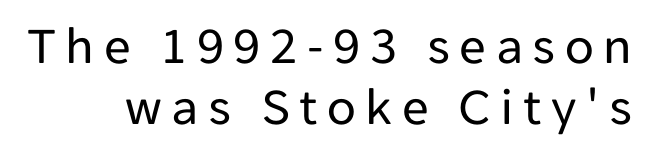
No heavy texture on the line: the type isn't bold. These lines are rendered in a variable-pitch font. The setting favours the right margin, as signatures and pull-quotes sometimes do. Unlike a traditional serif, this face leaves its strokes unadorned. When letters stand straight like this, we call the style roman or upright. The string is rendered with underlining switched off.
